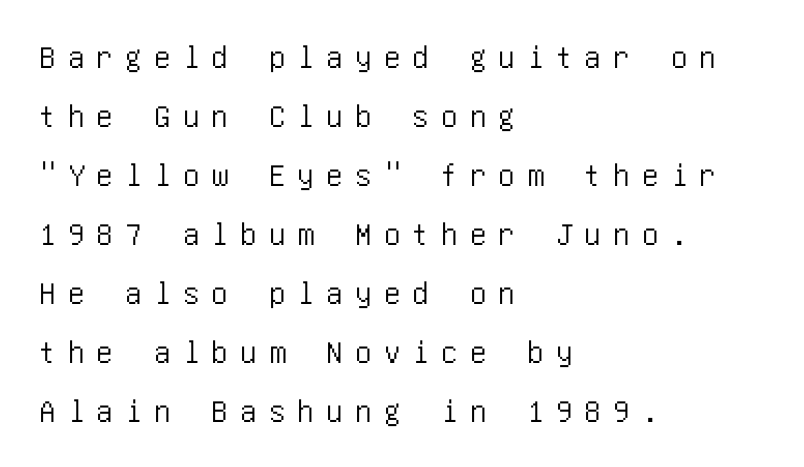
The compositor pushed each line to the left boundary. Loose tracking; the words dissolve into strings of separated letters. Is this a sans? Yes — the strokes have no serifs. The space beneath each line is pristine and unruled. Posture: straight, roman, zero tilt.
